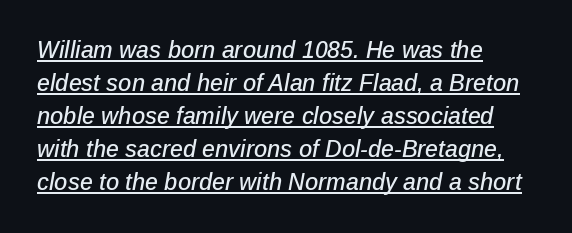
The image shows 23 px text type, italic (leaning right); set left-aligned, normal line spacing (1.44x), normal letter spacing, underlined.
